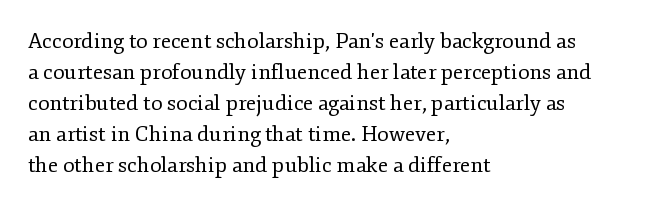
{"italic": "no", "bold": "no", "underline": "no", "align": "left", "line_spacing": "normal", "line_spacing_ratio": 1.48, "letter_spacing": "normal", "letter_spacing_em": 0.0, "glyph_px": 21}
